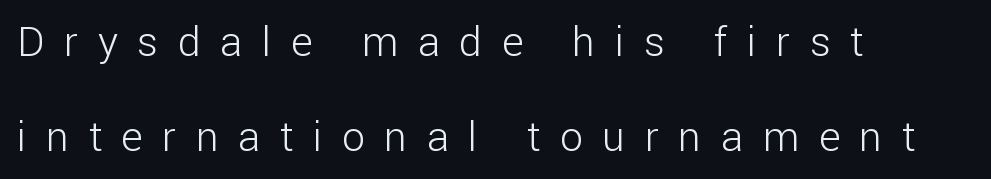
Baseline-to-baseline distance is far greater than the letter height. The text was rendered using a sans face with plain stroke endings. All the whitespace from short lines collects on the right. The face looks like a standard text weight, possibly lighter.
